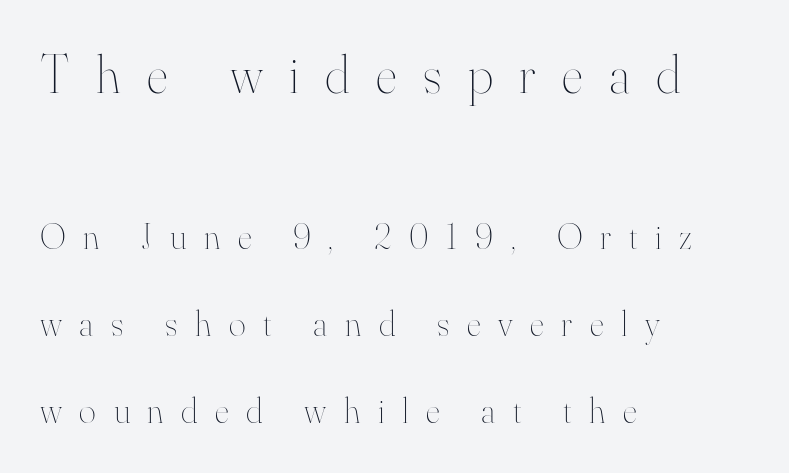
The image shows 54 px thin type, upright; set left-aligned, loose line spacing (2.41x), unusually wide letter spacing (+0.49 em), not underlined; the first (top) block is 1.5x larger; high stroke contrast and a small x-height.
